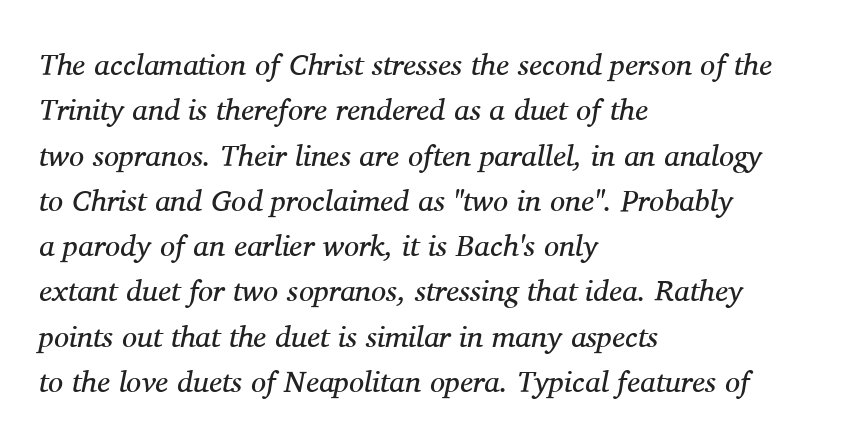
The image shows 30 px regular-weight serif type, italic (leaning right); set left-aligned, normal line spacing (1.51x), normal letter spacing, not underlined; medium stroke contrast and a medium x-height.
